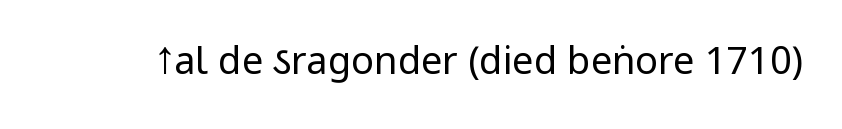
These glyphs show unthickened strokes, regular width or finer. Is the letter spacing exaggerated? No — it looks like the ordinary default. A roman cut, with each character standing at attention. Just letters on the line, the space beneath them empty. The letters carry no serifs — their stems end cleanly without finishing strokes. Is this a fixed-width face? No — the glyphs have proportional, varying widths.
